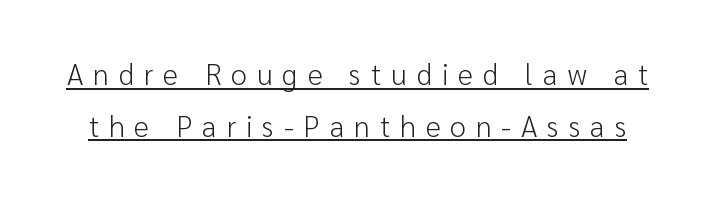
Think standard paragraph weight, or any step lighter than that. Nothing sits at the stroke ends, so this counts as sans-serif. The rendering uses natural spacing where letterforms have individual widths. Check the space under the baseline: a stroke is drawn there.
